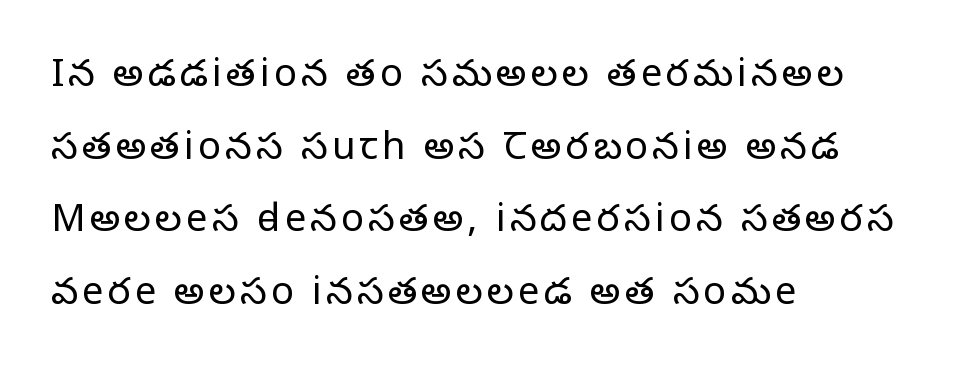
Leading is clearly above the norm, producing a sparse column. Stems and bowls with no extra thickness — not bold. These lines were composed using upright roman letters. Character widths vary here, with narrow letters taking less room than wide ones. Each line starts at the same left margin while the right side varies.
